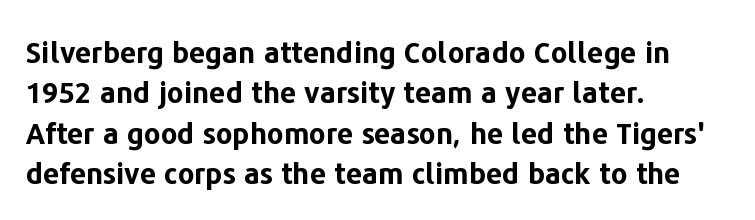
Q: Is the text bold? A: Yes.
Q: Is the text italic (slanted)? A: No, it is upright.
Q: Is the typeface a serif or a sans-serif typeface? A: Sans-serif.
Q: Is the text underlined? A: No.
Q: How is the paragraph aligned? A: Left-aligned.
Q: Is the spacing between letters normal or unusually wide? A: Normal.
Q: Is the spacing between lines tight, normal or loose? A: Normal.
Q: Width (condensed, normal, or wide)? A: Normal.
Q: Stroke contrast? A: Low.
Q: x-height? A: Medium.
Q: Monospaced? A: No.
